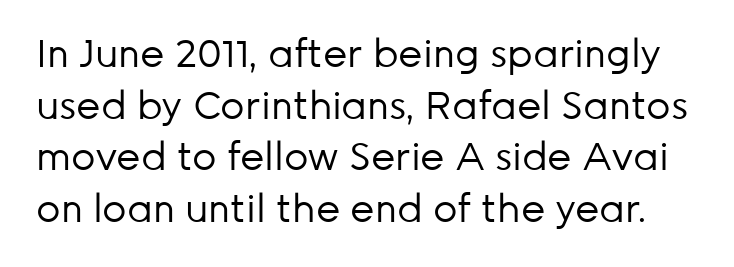
A typesetter would call this leading conventional body-copy spacing. A typesetter would mark this as roman, not italic. The type family on display is of the sans-serif kind. Each row of text sits above clean, open space.
